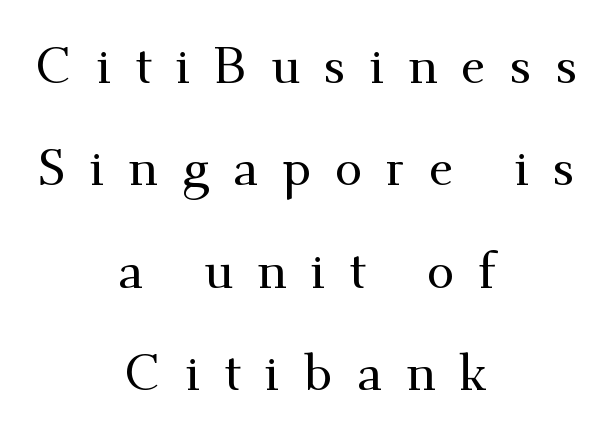
The image shows 50 px serif type, upright; set centered, loose line spacing (2.05x), unusually wide letter spacing (+0.48 em), not underlined; medium stroke contrast and a small x-height.
